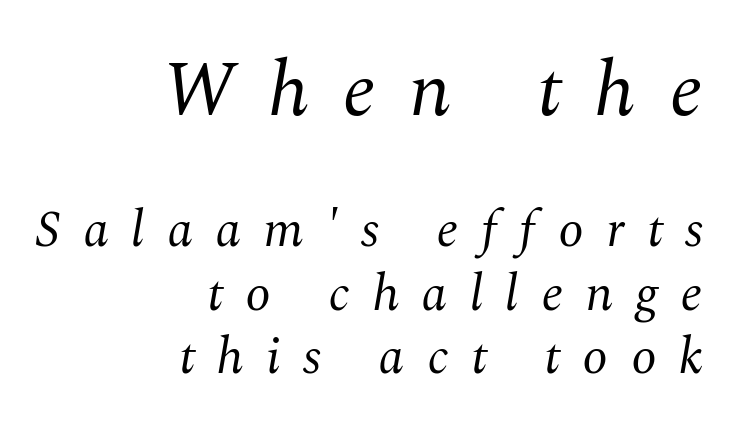
The cut favours lightness, reaching ordinary text weight at its darkest. Honestly, the letter spacing is so wide it's the main thing you notice. The rendering uses natural spacing where letterforms have individual widths. The specimen reads as italic at a glance. Regarding leading, the lines here are spaced in the standard way. Just letters on the line, the space beneath them empty.
